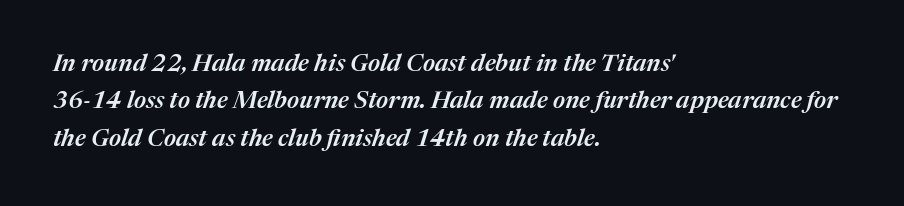
Q: Is the text bold? A: Semi-bold.
Q: Is the text italic (slanted)? A: Yes, it leans right by about 17 degrees.
Q: Is the text underlined? A: No.
Q: How is the paragraph aligned? A: Left-aligned.
Q: Is the spacing between letters normal or unusually wide? A: Normal.
Q: Is the spacing between lines tight, normal or loose? A: Normal.
